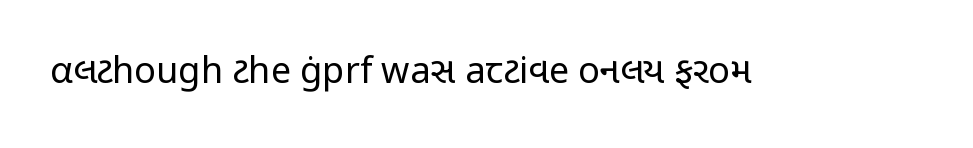
The image shows 36 px regular-weight, condensed sans-serif type, upright; set normal letter spacing, not underlined; low stroke contrast and a medium x-height.
